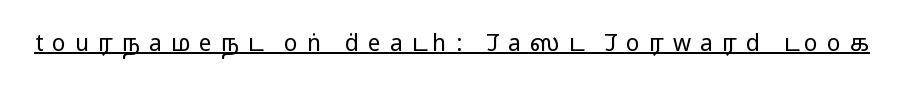
{"italic": "no", "bold": "no", "underline": "yes", "letter_spacing": "wide", "letter_spacing_em": 0.39, "glyph_px": 23}
